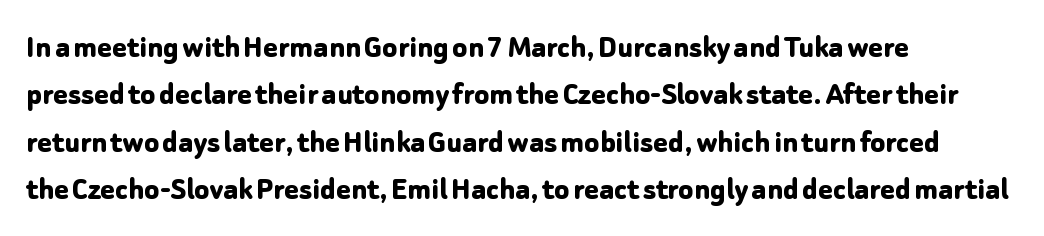
{"serif": "no", "italic": "no", "bold": "yes", "weight": "bold", "width": "normal", "stroke_contrast": "low", "x_height": "medium", "monospaced": "no", "underline": "no", "align": "left", "line_spacing": "normal", "line_spacing_ratio": 1.39, "letter_spacing": "normal", "letter_spacing_em": 0.0, "glyph_px": 34}
